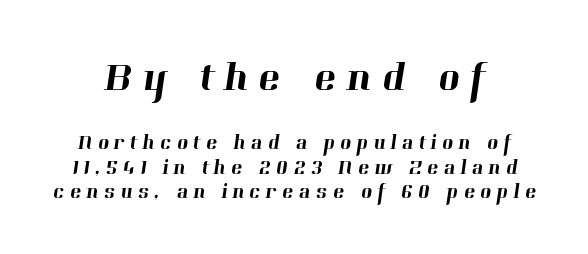
The image shows 42 px serif type; set line spacing 1.16x, unusually wide letter spacing (+0.25 em), not underlined; the first (top) block is 2.0x larger; high stroke contrast and a medium x-height.
